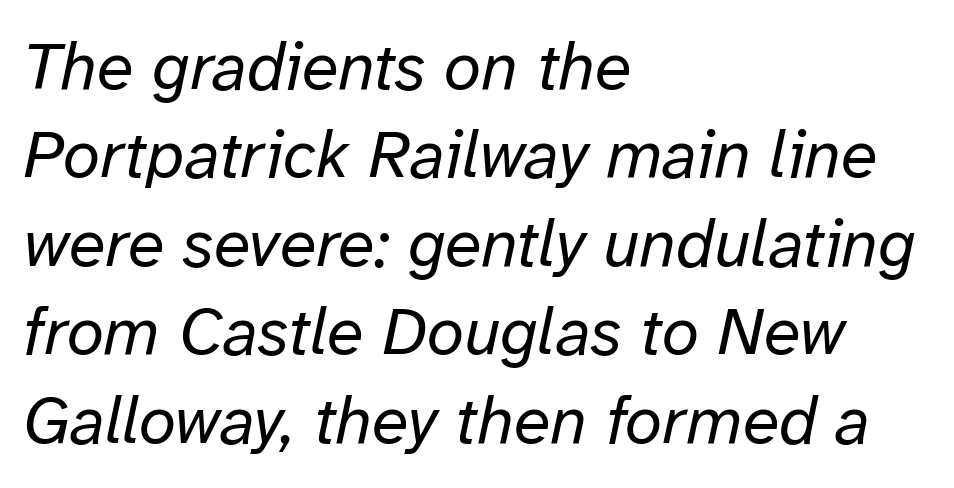
Line starts are locked; line ends wander. Regular leading. Look at the tracking — it's just the regular setting, nothing added. The face used here is proportionally spaced, like ordinary book or web type. The space directly below the letters is spotless. The text carries the slant typical of an italic or oblique font.
